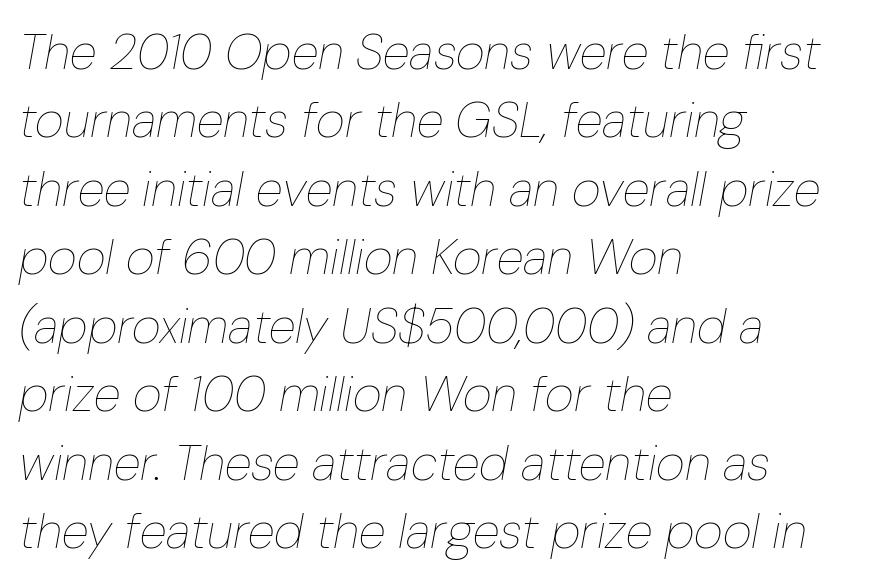
Q: Is the text bold? A: No.
Q: Is the text italic (slanted)? A: Yes, it leans right by about 10 degrees.
Q: Is the text underlined? A: No.
Q: How is the paragraph aligned? A: Left-aligned.
Q: Is the spacing between letters normal or unusually wide? A: Normal.
Q: Is the spacing between lines tight, normal or loose? A: Normal.
Q: Width (condensed, normal, or wide)? A: Condensed.
Q: Stroke contrast? A: Low.
Q: x-height? A: Medium.
Q: Monospaced? A: No.
